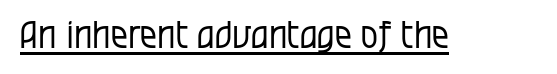
Each line of the rendering has a horizontal stroke beneath the glyphs. In terms of letterspacing, this is plain default setting. The strokes are not fattened; the text isn't bold. In terms of letterform style, serifs are entirely absent.
